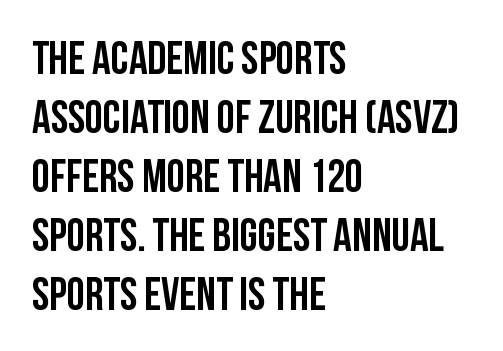
Q: Is the text italic (slanted)? A: No, it is upright.
Q: Is the typeface a serif or a sans-serif typeface? A: Sans-serif.
Q: Is the text underlined? A: No.
Q: How is the paragraph aligned? A: Left-aligned.
Q: Is the spacing between letters normal or unusually wide? A: Normal.
Q: Is the spacing between lines tight, normal or loose? A: Normal.
Q: Width (condensed, normal, or wide)? A: Condensed.
Q: Stroke contrast? A: Low.
Q: x-height? A: Large.
Q: Monospaced? A: No.
